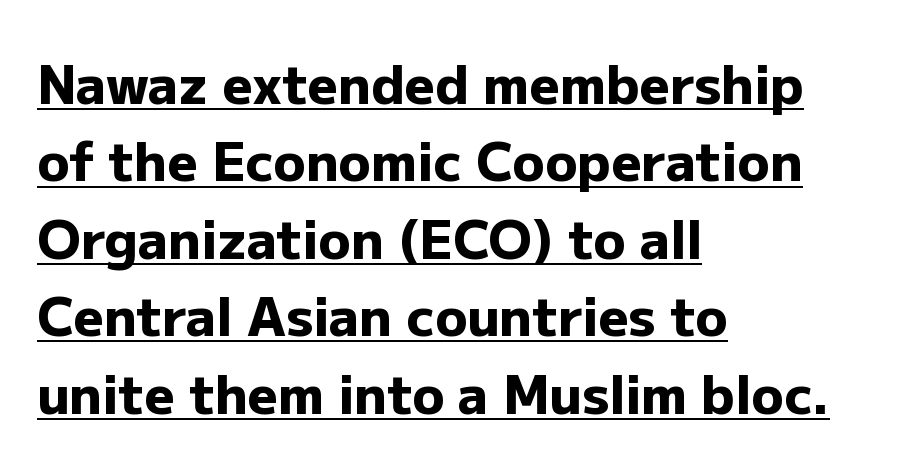
The image shows 53 px heavy sans-serif type, upright; set left-aligned, normal line spacing (1.46x), normal letter spacing, underlined; low stroke contrast and a medium x-height.
